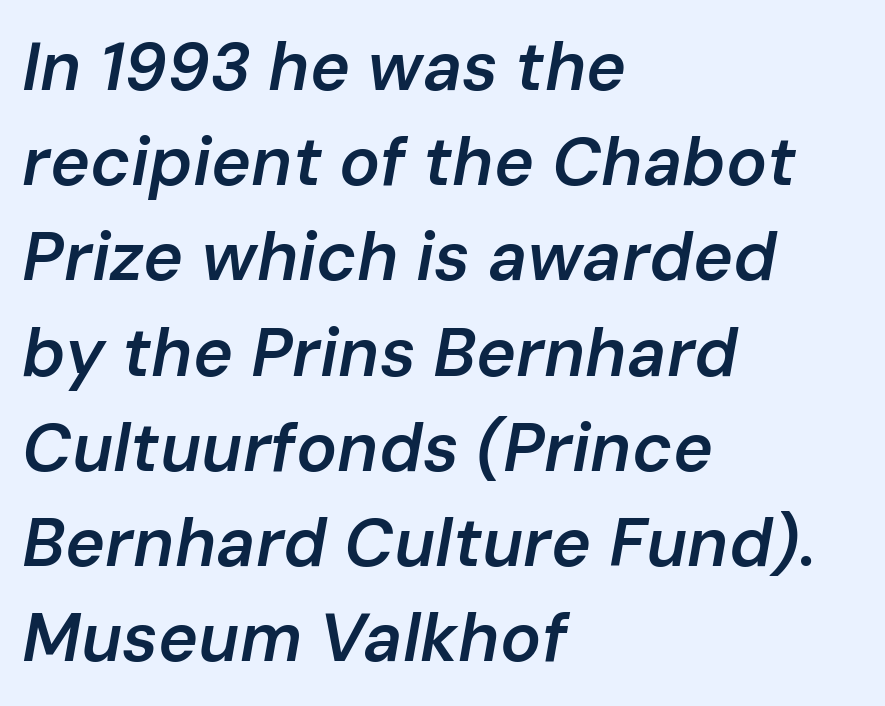
{"italic": "yes", "lean": "right", "slant_degrees": 10, "bold": "semi", "weight": "semibold", "width": "normal", "stroke_contrast": "low", "x_height": "medium", "monospaced": "no", "underline": "no", "align": "left", "line_spacing": "normal", "line_spacing_ratio": 1.4, "letter_spacing": "normal", "letter_spacing_em": 0.0, "glyph_px": 68}
